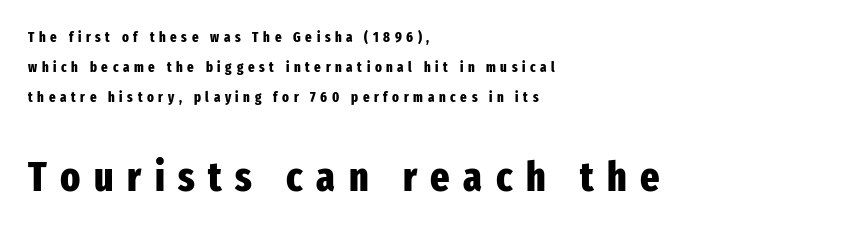
The image shows 41 px heavy, condensed sans-serif type, upright; set left-aligned, loose line spacing (2.16x), unusually wide letter spacing (+0.33 em), not underlined; the second (bottom) block is 2.93x larger; low stroke contrast and a medium x-height.
